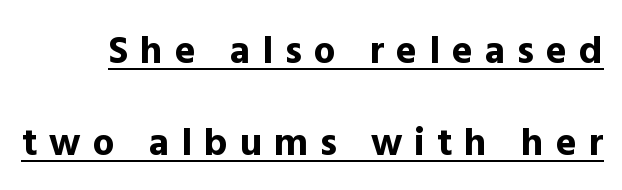
The image shows 39 px bold sans-serif type, upright; set loose line spacing (2.37x), unusually wide letter spacing (+0.31 em), underlined; a medium x-height.
